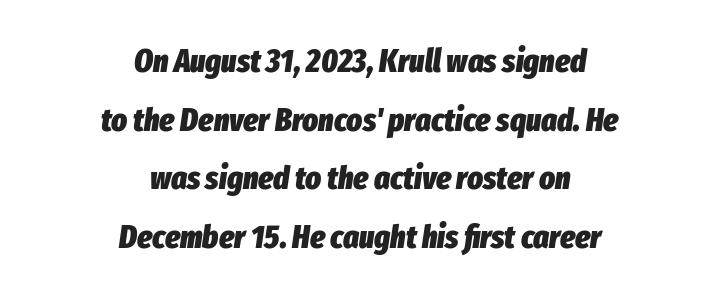
Note the varied advance widths — an 'i' is clearly narrower than an 'm'. Lines of text with bare space underneath. Compared with typical body copy, the letter spacing here is the same. Teacher's note: observe the equal gaps on both sides — that is centered alignment. If you drew a line through each stem, it would be angled. Summary of weight: heavy, a full bold.
